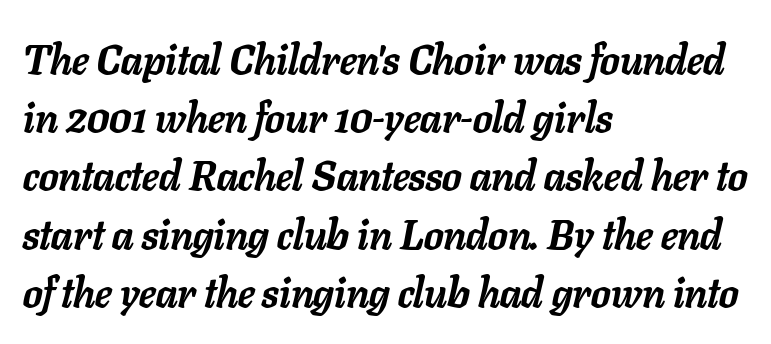
{"italic": "yes", "lean": "right", "slant_degrees": 11, "bold": "yes", "weight": "semibold", "width": "normal", "stroke_contrast": "low", "x_height": "medium", "monospaced": "no", "underline": "no", "align": "left", "line_spacing": "normal", "line_spacing_ratio": 1.42, "letter_spacing": "normal", "letter_spacing_em": 0.0, "glyph_px": 41}
